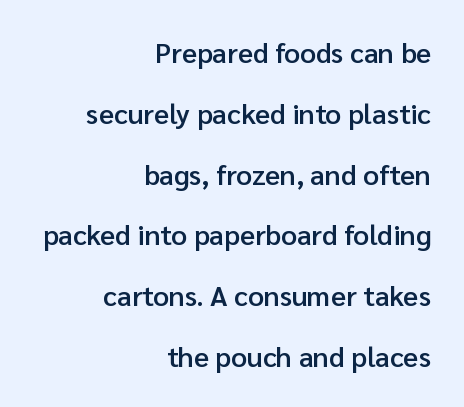
The image shows 28 px semibold sans-serif type, upright; set right-aligned, loose line spacing (2.17x), normal letter spacing, not underlined; low stroke contrast and a medium x-height.
